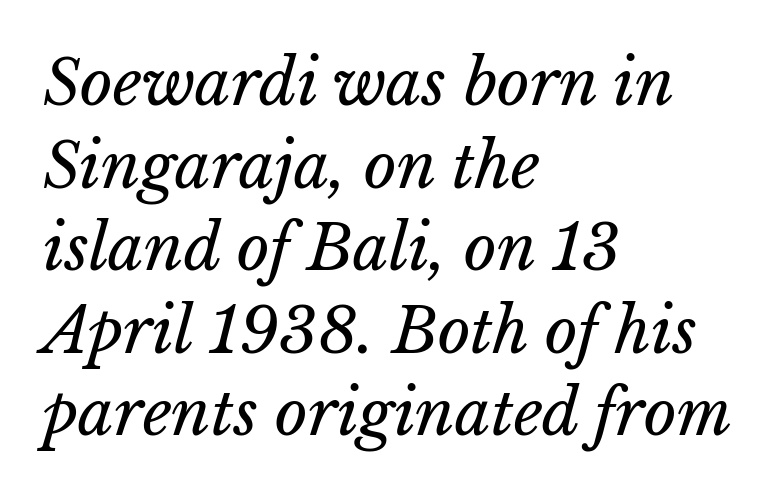
Q: Is the text bold? A: No.
Q: Is the text italic (slanted)? A: Yes, it leans right by about 15 degrees.
Q: Is the text underlined? A: No.
Q: How is the paragraph aligned? A: Left-aligned.
Q: Is the spacing between letters normal or unusually wide? A: Normal.
Q: Is the spacing between lines tight, normal or loose? A: Normal.
Q: Width (condensed, normal, or wide)? A: Normal.
Q: Stroke contrast? A: Low.
Q: x-height? A: Medium.
Q: Monospaced? A: No.
